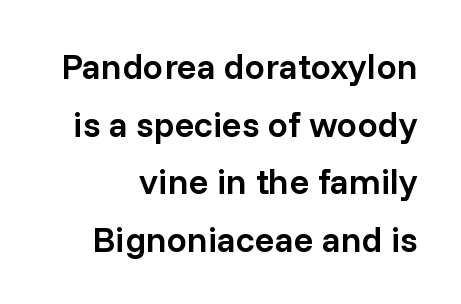
The image shows 36 px semibold sans-serif type, upright; set normal line spacing (1.6x), normal letter spacing, not underlined; low stroke contrast and a medium x-height.
